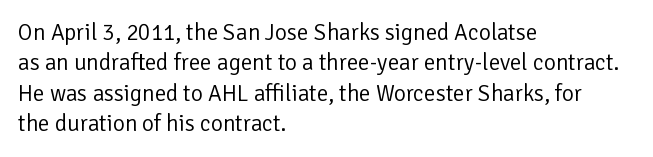
Q: Is the text bold? A: No.
Q: Is the text italic (slanted)? A: No, it is upright.
Q: Is the text underlined? A: No.
Q: How is the paragraph aligned? A: Left-aligned.
Q: Is the spacing between letters normal or unusually wide? A: Normal.
Q: Is the spacing between lines tight, normal or loose? A: Normal.
